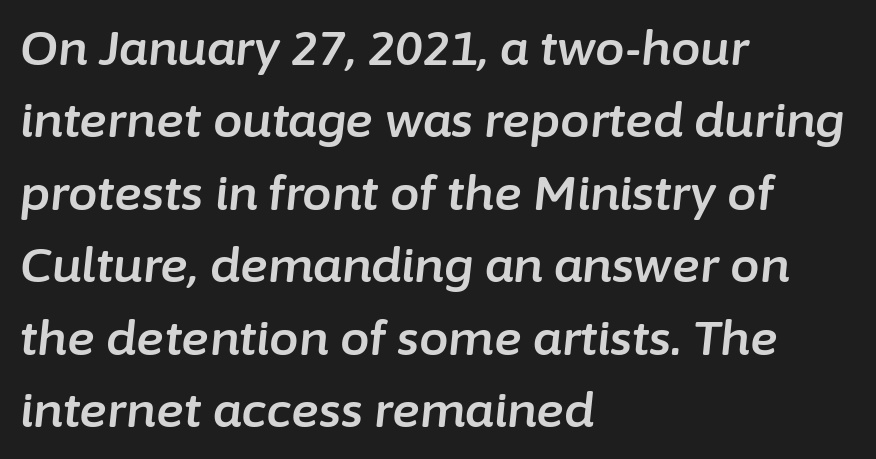
Q: Is the text italic (slanted)? A: Yes, it leans right by about 6 degrees.
Q: Is the text underlined? A: No.
Q: How is the paragraph aligned? A: Left-aligned.
Q: Is the spacing between letters normal or unusually wide? A: Normal.
Q: Is the spacing between lines tight, normal or loose? A: Normal.
Q: Width (condensed, normal, or wide)? A: Normal.
Q: Stroke contrast? A: Low.
Q: x-height? A: Medium.
Q: Monospaced? A: No.
